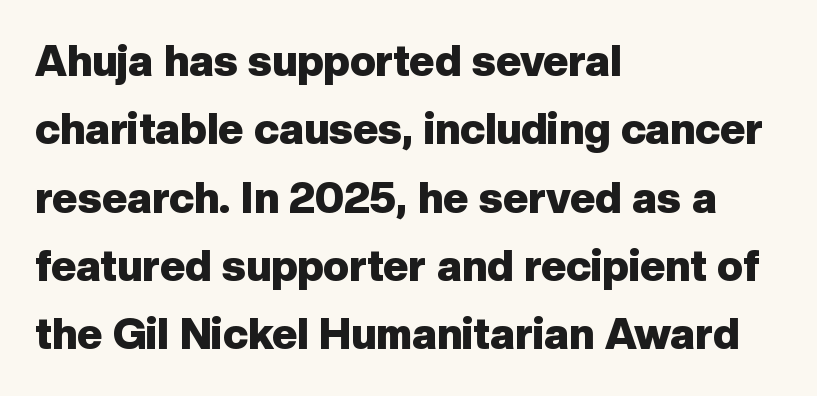
Glyph-to-glyph distance matches everyday printed text. Leftover space on each line is placed entirely after the last word. Do the characters align in a grid? No, the font is proportional. Look at the stroke-to-counter ratio: heavy, a bold. This is roman type, the default non-slanted kind.
